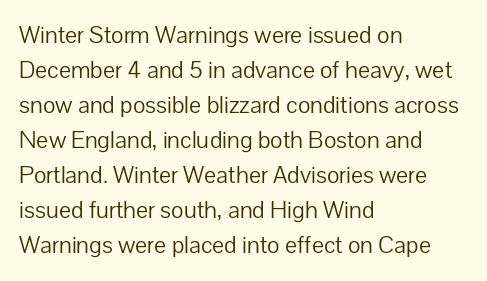
{"italic": "no", "bold": "no", "underline": "no", "align": "left", "line_spacing": "normal", "line_spacing_ratio": 1.46, "letter_spacing": "normal", "letter_spacing_em": 0.0, "glyph_px": 24}
